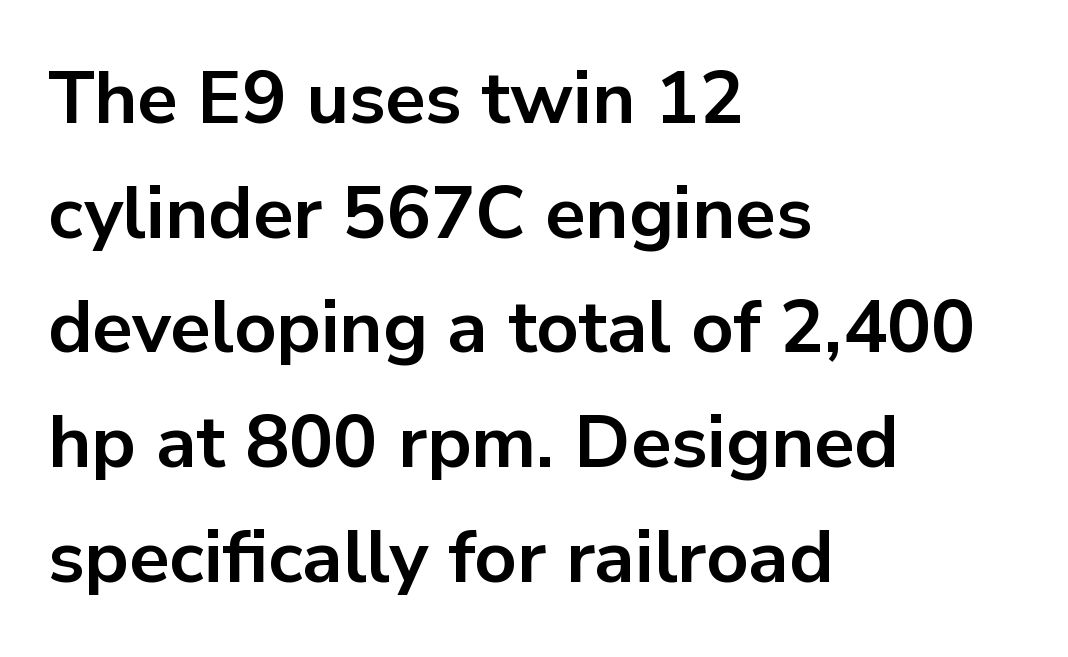
The image shows 74 px bold sans-serif type, upright; set left-aligned, normal line spacing (1.55x), normal letter spacing, not underlined; low stroke contrast and a medium x-height.
